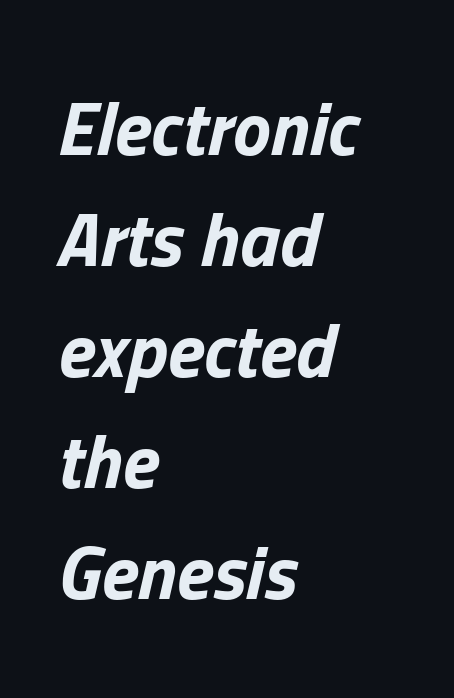
The image shows 76 px bold type, italic (leaning right); set left-aligned, normal line spacing (1.46x), normal letter spacing, not underlined; low stroke contrast and a medium x-height.
